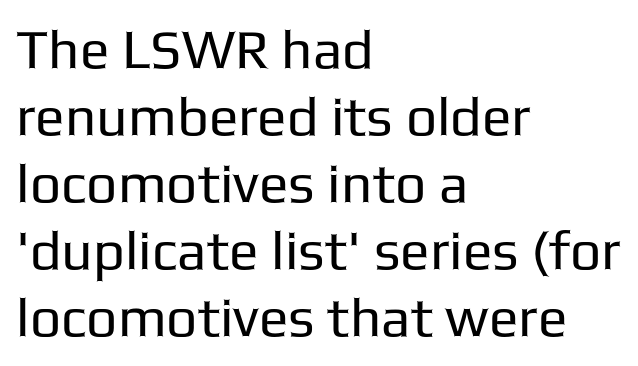
Stems here are at most as thick as an everyday book face. Vertical strokes here are truly vertical. The rendering anchors every line to the left-hand side. The characters display no serif detailing; their extremities are plain. A bare baseline throughout the passage. Each letter keeps its own natural width here, so spacing adapts to shape.
